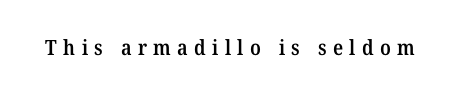
Just letters on the line, the space beneath them empty. Slightly chunky letters — semibold, I'd say, not full bold. The line texture is sparse and dotted thanks to wide tracking.
